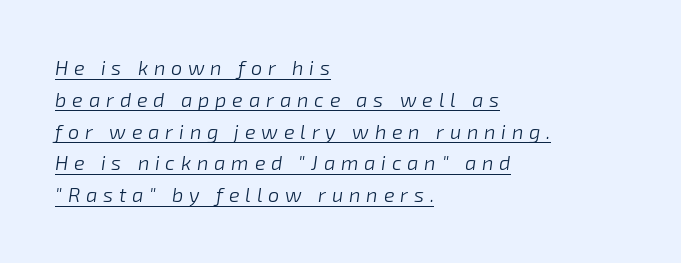
{"italic": "yes", "lean": "right", "slant_degrees": 8, "bold": "no", "underline": "yes", "align": "left", "line_spacing": "normal", "line_spacing_ratio": 1.59, "letter_spacing": "wide", "letter_spacing_em": 0.29, "glyph_px": 20}
